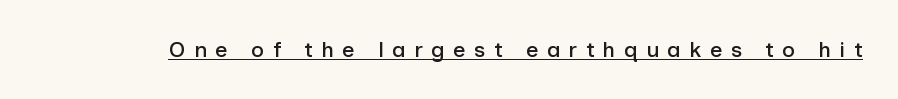
{"italic": "no", "underline": "yes", "letter_spacing": "wide", "letter_spacing_em": 0.38, "glyph_px": 22}
